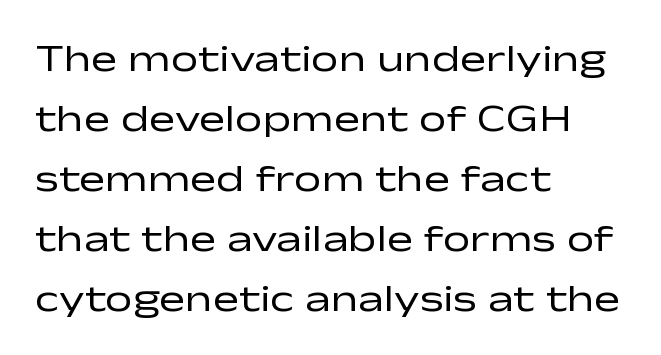
Check under the words: just untouched page. Do the letters lean? They stand straight. This sample is left-justified, so line endings fall wherever the words run out. The face used here is proportionally spaced, like ordinary book or web type. Grotesque or geometric, the face here clearly has no serifs. The block of text has a typical density, with ordinary space between rows.
